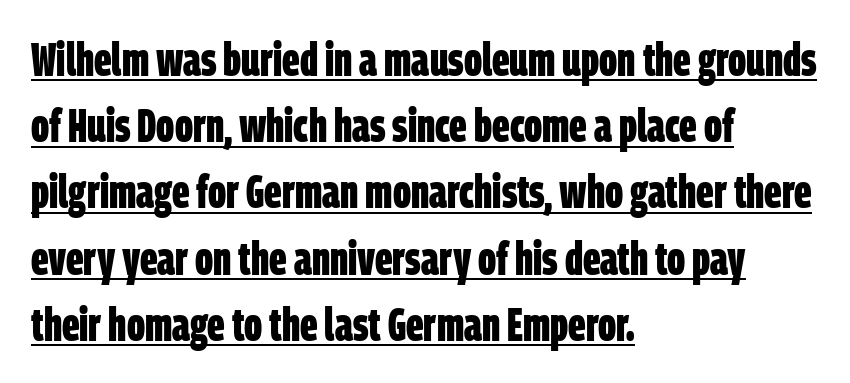
These lines stack with their left ends in a neat column. Default kerning and tracking; the words read as compact shapes. The typesetter has applied underlining to the passage shown. Typographically, this falls in the sans-serif category. Note the varied advance widths — an 'i' is clearly narrower than an 'm'. The letters are bold, with thick, heavy strokes.
